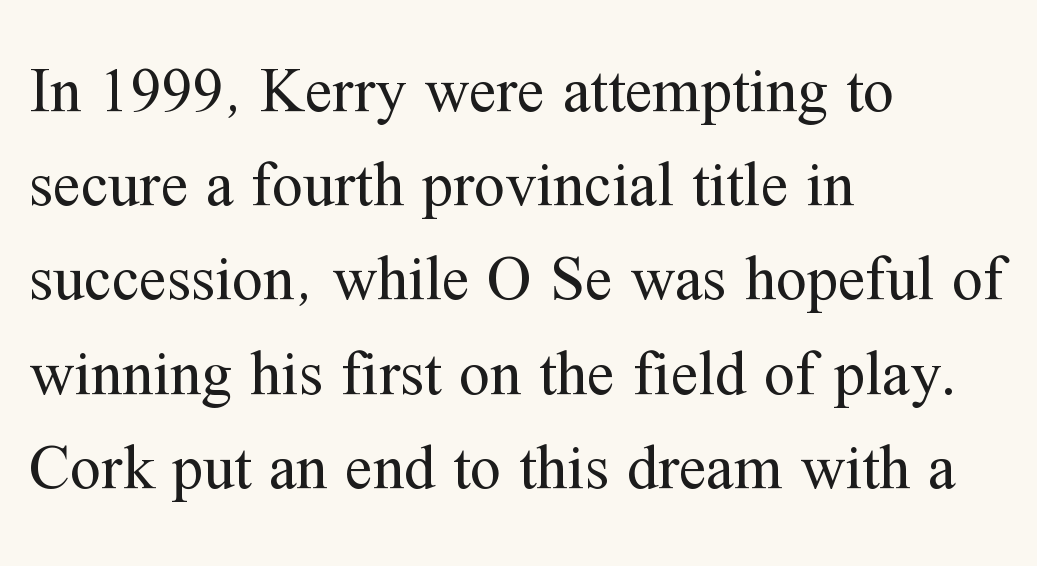
{"serif": "yes", "italic": "no", "bold": "no", "weight": "regular", "width": "normal", "stroke_contrast": "medium", "x_height": "medium", "monospaced": "no", "underline": "no", "align": "left", "line_spacing": "normal", "line_spacing_ratio": 1.52, "letter_spacing": "normal", "letter_spacing_em": 0.0, "glyph_px": 62}
